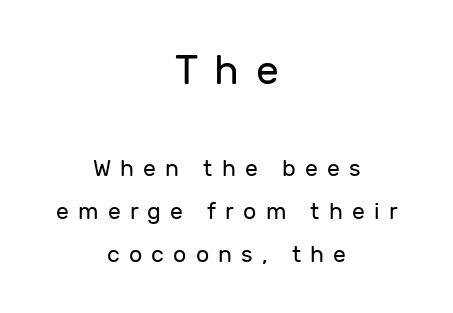
Loose tracking; the words dissolve into strings of separated letters. Notice how the passage keeps no hard edge, just a central spine. A typesetter would label this face a sans. Each letter keeps its own natural width here, so spacing adapts to shape. If you squint, the top block still reads clearly — it's the larger of the two.
